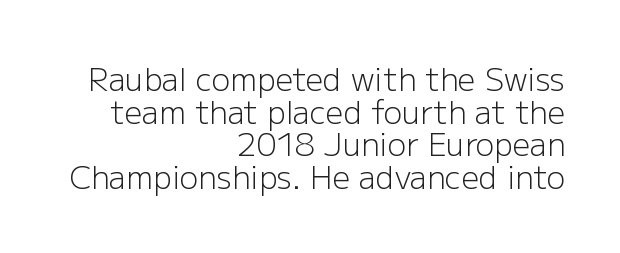
The letters stand straight up with perfectly vertical stems. Each new line begins almost immediately beneath the previous one. There is no visible air inserted between adjacent glyphs. All the whitespace from short lines collects on the left.
